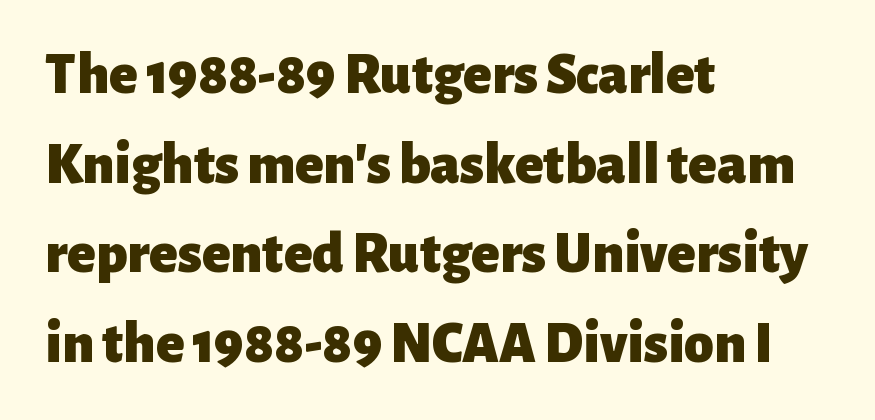
Q: Is the text bold? A: Yes.
Q: Is the text italic (slanted)? A: No, it is upright.
Q: Is the typeface a serif or a sans-serif typeface? A: Sans-serif.
Q: Is the text underlined? A: No.
Q: How is the paragraph aligned? A: Left-aligned.
Q: Is the spacing between letters normal or unusually wide? A: Normal.
Q: Is the spacing between lines tight, normal or loose? A: Normal.
Q: Width (condensed, normal, or wide)? A: Normal.
Q: Stroke contrast? A: Low.
Q: x-height? A: Medium.
Q: Monospaced? A: No.
